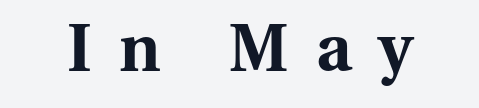
{"serif": "yes", "italic": "no", "bold": "yes", "weight": "bold", "width": "normal", "stroke_contrast": "medium", "x_height": "medium", "monospaced": "no", "underline": "no", "letter_spacing": "wide", "letter_spacing_em": 0.42, "glyph_px": 65}
